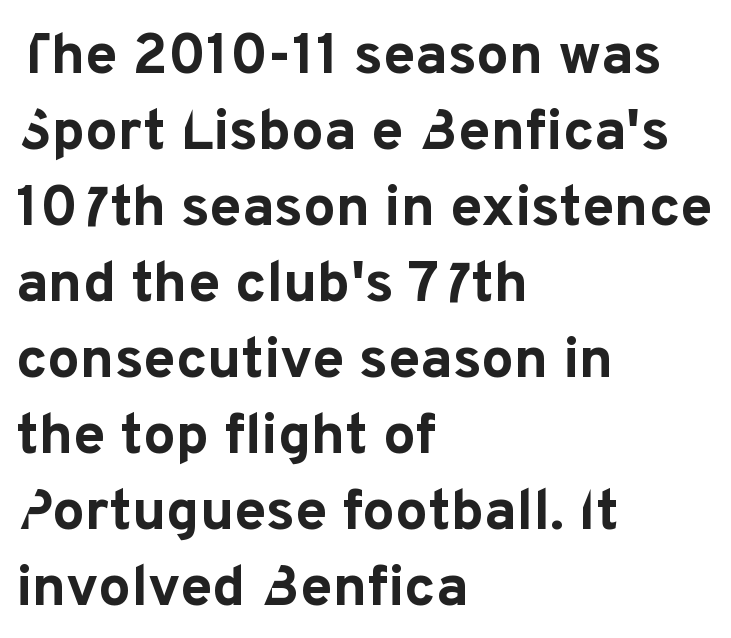
Q: Is the text bold? A: Yes.
Q: Is the text italic (slanted)? A: No, it is upright.
Q: Is the typeface a serif or a sans-serif typeface? A: Sans-serif.
Q: Is the text underlined? A: No.
Q: How is the paragraph aligned? A: Left-aligned.
Q: Is the spacing between letters normal or unusually wide? A: Normal.
Q: Is the spacing between lines tight, normal or loose? A: Normal.
Q: Width (condensed, normal, or wide)? A: Normal.
Q: Stroke contrast? A: Low.
Q: x-height? A: Medium.
Q: Monospaced? A: No.
